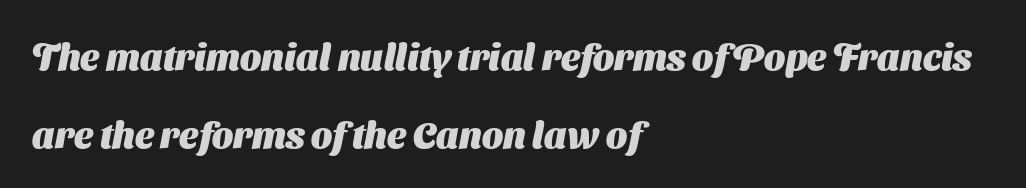
The image shows 37 px heavy sans-serif type; set left-aligned, loose line spacing (2.11x), normal letter spacing, not underlined; medium stroke contrast and a medium x-height.
